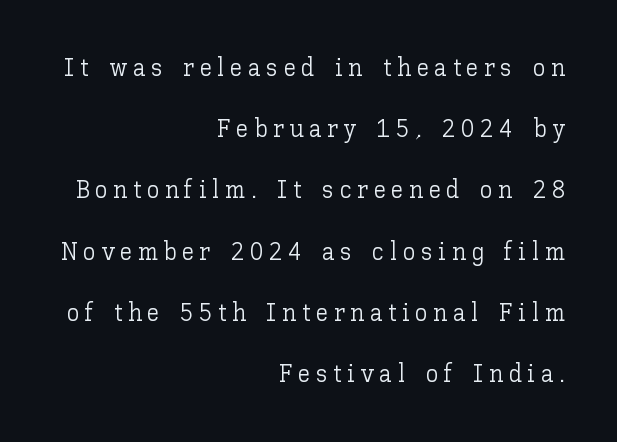
Nope, not italic — everything's standing straight. Beneath every word, the page is bare. These lines have a slow, spaced-out rhythm from letter to letter. Caption: multi-line text, flush right, ragged left. Stems here are at most as thick as an everyday book face.
